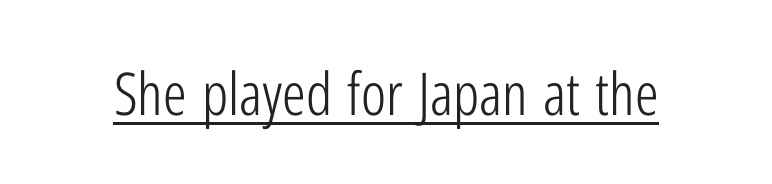
This sample uses plain, unmodified letter spacing. The characters display no serif detailing; their extremities are plain. The lettering holds an erect, upright posture throughout. The sample's only ornament is a line tracing under the words. This reads as an unemphasized weight, regular at the heaviest.
